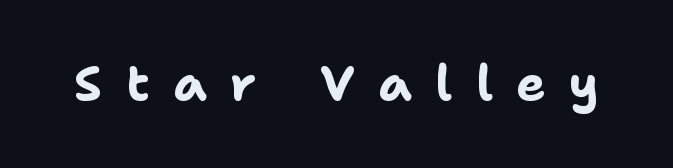
{"serif": "no", "italic": "no", "bold": "yes", "weight": "bold", "width": "normal", "stroke_contrast": "low", "x_height": "medium", "monospaced": "no", "underline": "no", "letter_spacing": "wide", "letter_spacing_em": 0.48, "glyph_px": 49}
